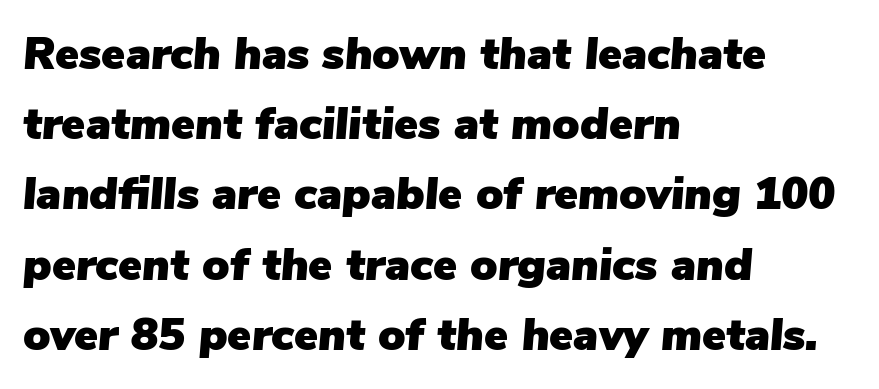
The image shows 45 px text type, italic (leaning right); set left-aligned, normal line spacing (1.56x), normal letter spacing, not underlined; low stroke contrast and a medium x-height.
